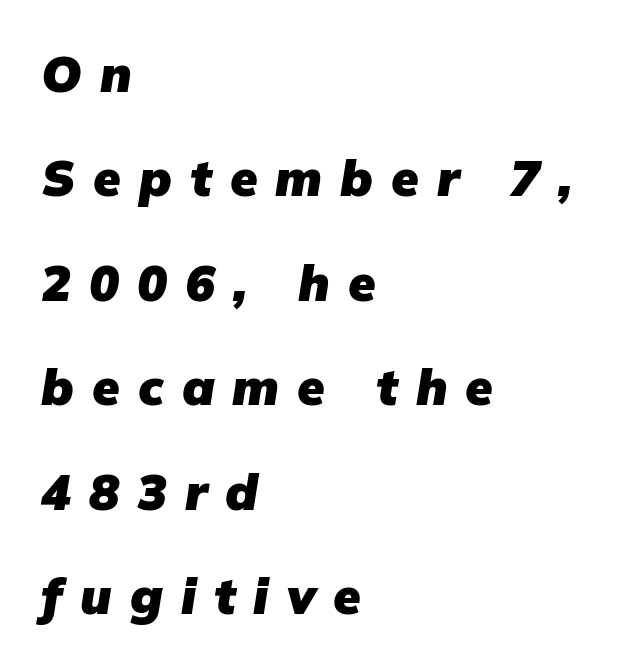
{"serif": "no", "bold": "yes", "weight": "heavy", "width": "normal", "stroke_contrast": "low", "x_height": "medium", "monospaced": "no", "underline": "no", "align": "left", "line_spacing": "loose", "line_spacing_ratio": 2.09, "letter_spacing": "wide", "letter_spacing_em": 0.36, "glyph_px": 50}
